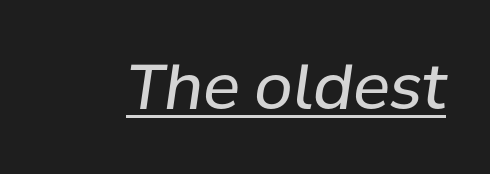
The image shows 62 px regular-weight type, italic (leaning right); set normal letter spacing, underlined; low stroke contrast and a medium x-height.
